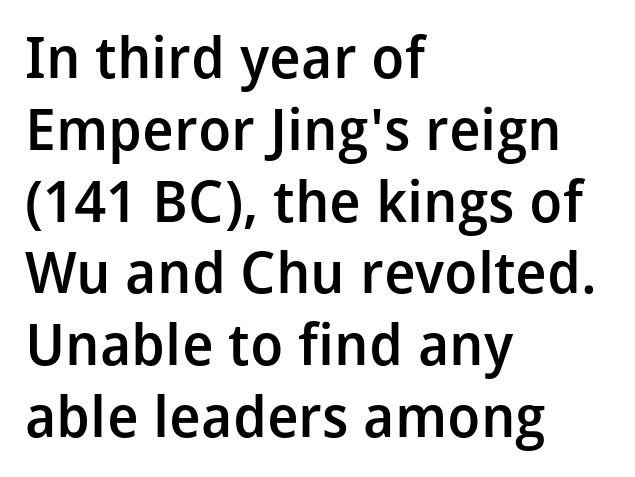
Horizontal bands of white between lines are of average thickness. The passage shown is not underscored anywhere. These lines are set flush left with a ragged right edge. The passage shown is typeset with a sans-serif family. The rendering keeps characters at their native spacing. The sample has been set in demibold, a notch under bold.
